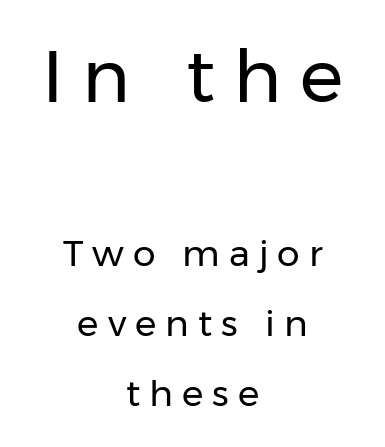
The image shows 73 px regular-weight sans-serif type, upright; set centered, loose line spacing (1.94x), unusually wide letter spacing (+0.25 em), not underlined; the first (top) block is 2.03x larger; low stroke contrast and a medium x-height.
